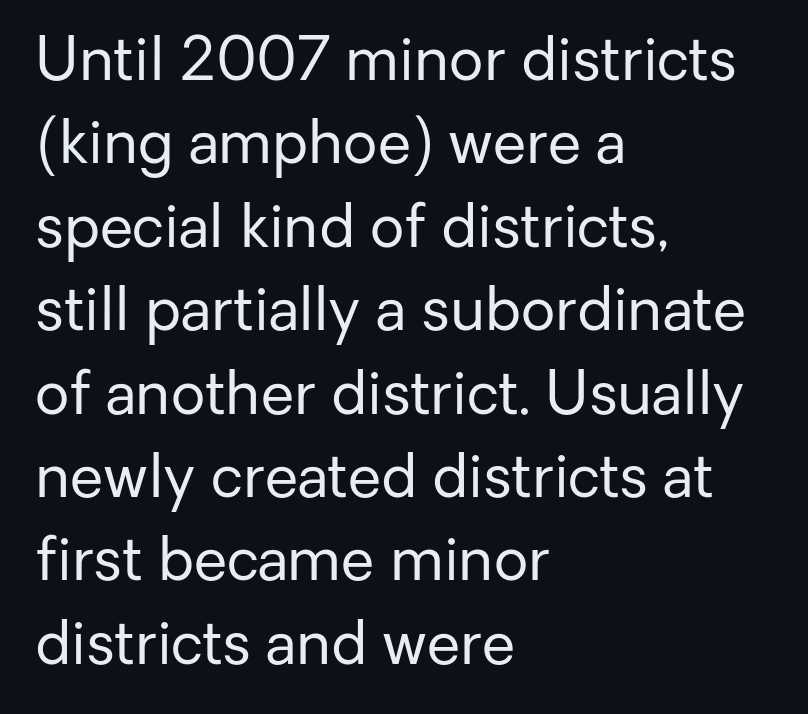
Q: Is the text bold? A: No.
Q: Is the text italic (slanted)? A: No, it is upright.
Q: Is the typeface a serif or a sans-serif typeface? A: Sans-serif.
Q: Is the text underlined? A: No.
Q: How is the paragraph aligned? A: Left-aligned.
Q: Is the spacing between letters normal or unusually wide? A: Normal.
Q: Is the spacing between lines tight, normal or loose? A: Normal.
Q: Width (condensed, normal, or wide)? A: Normal.
Q: Stroke contrast? A: Low.
Q: x-height? A: Medium.
Q: Monospaced? A: No.
